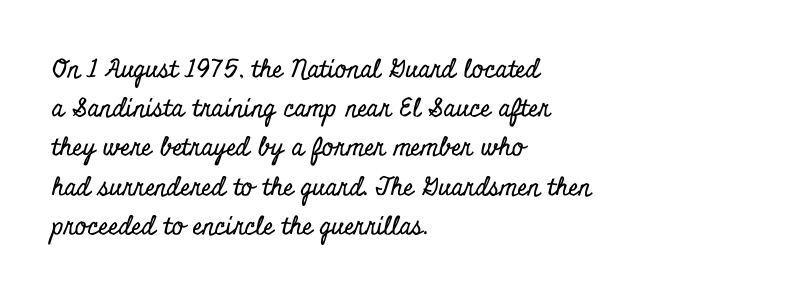
The foot of each line stays bare and open. Characters follow at the spacing the type designer built in. Line spacing here is normal.
